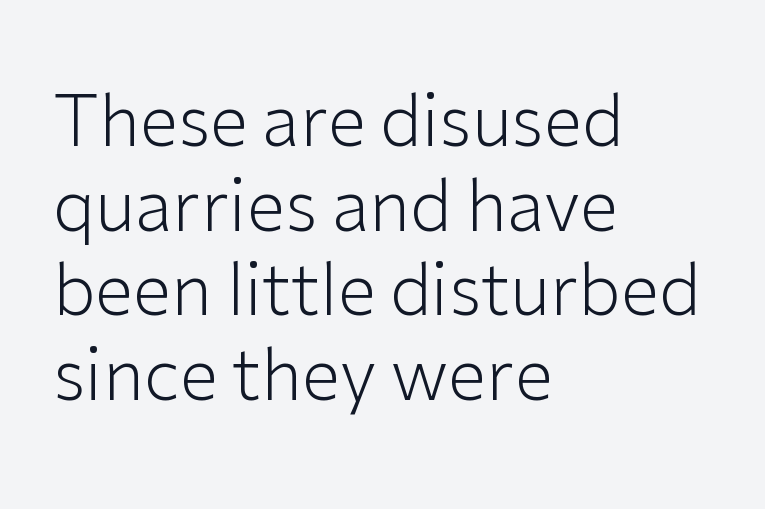
{"serif": "no", "italic": "no", "bold": "no", "weight": "light", "width": "normal", "stroke_contrast": "low", "x_height": "medium", "monospaced": "no", "underline": "no", "align": "left", "line_spacing_ratio": 1.21, "letter_spacing": "normal", "letter_spacing_em": 0.0, "glyph_px": 70}
